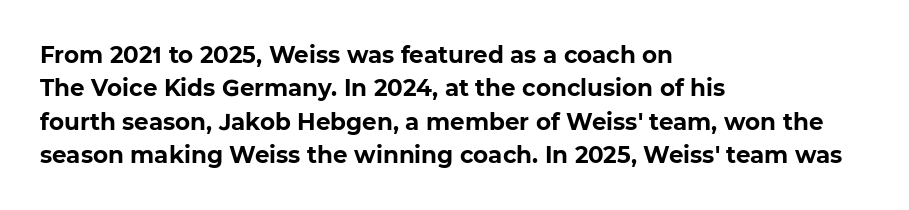
Q: Is the text bold? A: Yes.
Q: Is the text underlined? A: No.
Q: How is the paragraph aligned? A: Left-aligned.
Q: Is the spacing between letters normal or unusually wide? A: Normal.
Q: Is the spacing between lines tight, normal or loose? A: Normal.
